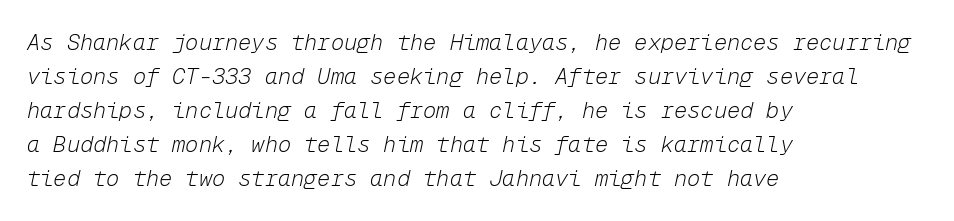
Q: Is the text bold? A: No.
Q: Is the text italic (slanted)? A: Yes, it leans right by about 12 degrees.
Q: Is the text underlined? A: No.
Q: How is the paragraph aligned? A: Left-aligned.
Q: Is the spacing between letters normal or unusually wide? A: Normal.
Q: Is the spacing between lines tight, normal or loose? A: Normal.
